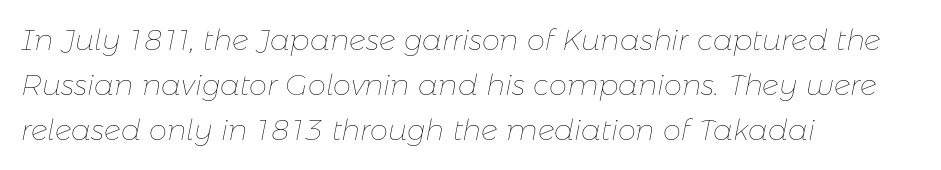
The image shows 29 px thin type, italic (leaning right); set left-aligned, normal line spacing (1.56x), normal letter spacing, not underlined; low stroke contrast and a medium x-height.
